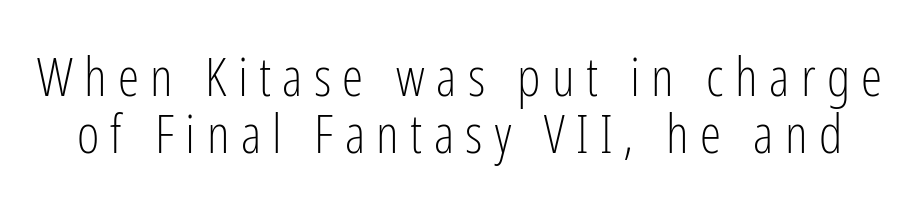
Q: Is the text bold? A: No.
Q: Is the text italic (slanted)? A: No, it is upright.
Q: Is the typeface a serif or a sans-serif typeface? A: Sans-serif.
Q: Is the text underlined? A: No.
Q: Is the spacing between letters normal or unusually wide? A: Unusually wide.
Q: Is the spacing between lines tight, normal or loose? A: Tight.
Q: Width (condensed, normal, or wide)? A: Condensed.
Q: Stroke contrast? A: Low.
Q: x-height? A: Medium.
Q: Monospaced? A: No.
